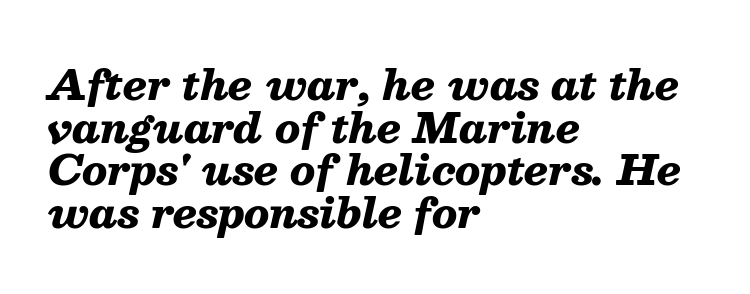
Between one letter and the next there's only the usual sliver of space. The block of text is dense from top to bottom, with scant space between rows. The specimen omits any rule beneath the text block's lines. Every character sits at an angle, as italics do. This is heavy type, rendered in bold. The rendering uses natural spacing where letterforms have individual widths.
